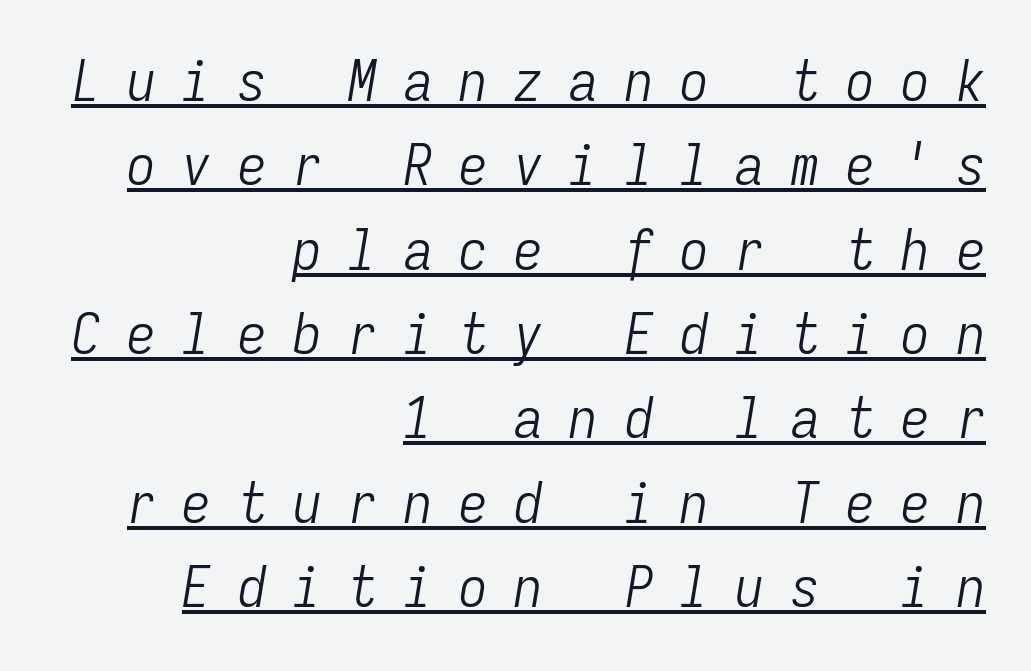
Q: Is the text bold? A: No.
Q: Is the text italic (slanted)? A: Yes, it leans right by about 9 degrees.
Q: Is the text underlined? A: Yes.
Q: How is the paragraph aligned? A: Right-aligned.
Q: Is the spacing between letters normal or unusually wide? A: Unusually wide.
Q: Is the spacing between lines tight, normal or loose? A: Normal.
Q: Width (condensed, normal, or wide)? A: Condensed.
Q: Stroke contrast? A: Low.
Q: x-height? A: Medium.
Q: Monospaced? A: Yes.
